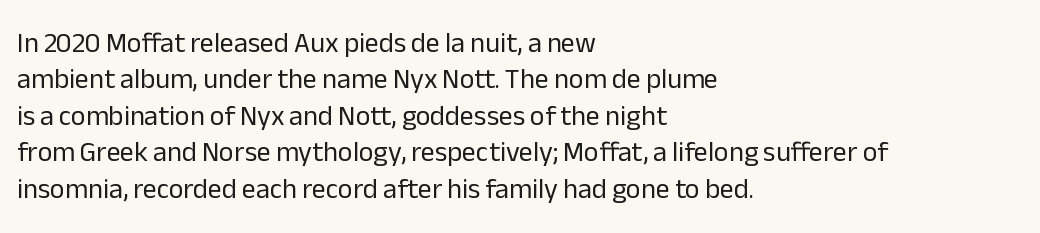
The image shows 28 px regular-weight sans-serif type, upright; set left-aligned, normal line spacing (1.3x), normal letter spacing, not underlined; low stroke contrast and a medium x-height.
